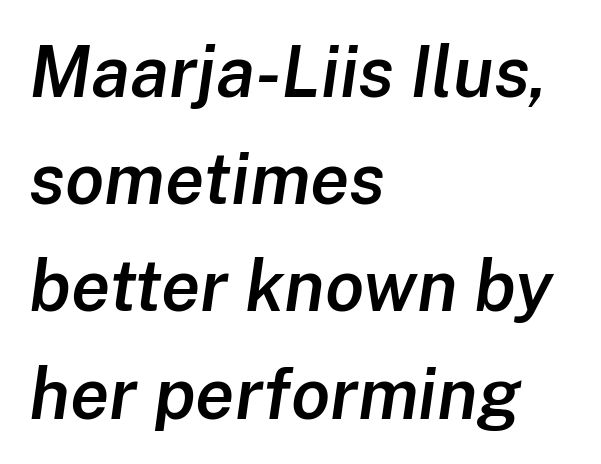
The image shows 71 px semibold type, italic (leaning right); set left-aligned, normal line spacing (1.51x), normal letter spacing, not underlined; low stroke contrast and a medium x-height.
